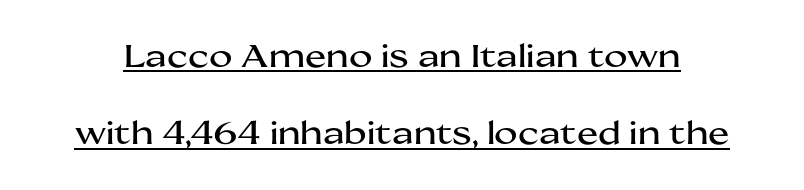
Posture: upright roman. The rendering uses natural spacing where letterforms have individual widths. Airy leading. In designer terms, the underline attribute is active on this setting. Look at the tracking — it's just the regular setting, nothing added.
